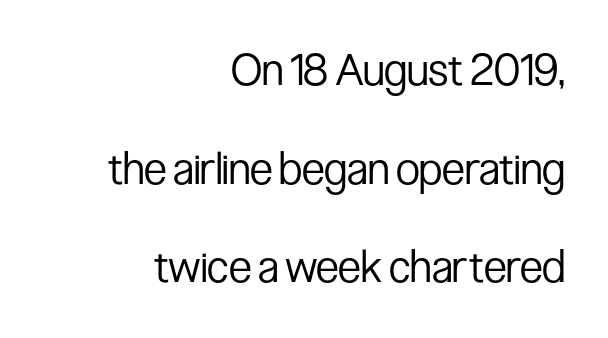
Q: Is the text bold? A: No.
Q: Is the text italic (slanted)? A: No, it is upright.
Q: Is the typeface a serif or a sans-serif typeface? A: Sans-serif.
Q: Is the text underlined? A: No.
Q: How is the paragraph aligned? A: Right-aligned.
Q: Is the spacing between letters normal or unusually wide? A: Normal.
Q: Is the spacing between lines tight, normal or loose? A: Loose.
Q: Width (condensed, normal, or wide)? A: Condensed.
Q: Stroke contrast? A: Low.
Q: x-height? A: Medium.
Q: Monospaced? A: No.
